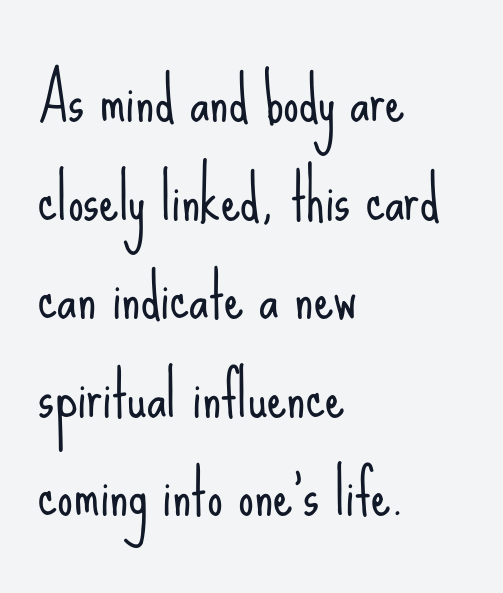
The image shows 62 px light, condensed sans-serif type, upright; set left-aligned, normal line spacing (1.59x), normal letter spacing, not underlined; low stroke contrast and a small x-height.
